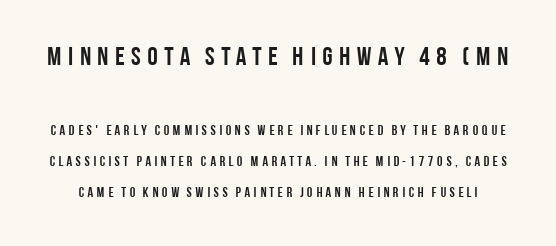
Q: Is the text bold? A: Yes.
Q: Is the text italic (slanted)? A: No, it is upright.
Q: Is the text underlined? A: No.
Q: Is the spacing between lines tight, normal or loose? A: Loose.
Q: Which block of text is set in a larger size, the first (top) or the second (bottom)? A: The first (top) one.
